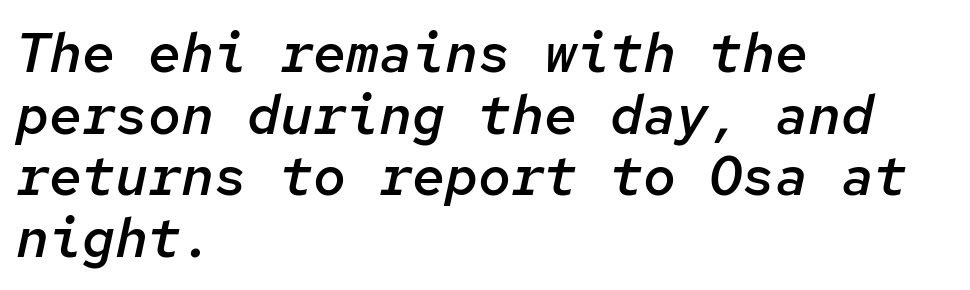
{"italic": "yes", "lean": "right", "slant_degrees": 12, "bold": "semi", "weight": "semibold", "width": "normal", "stroke_contrast": "low", "x_height": "medium", "monospaced": "yes", "underline": "no", "align": "left", "line_spacing": "tight", "line_spacing_ratio": 1.12, "letter_spacing": "normal", "letter_spacing_em": 0.0, "glyph_px": 55}
